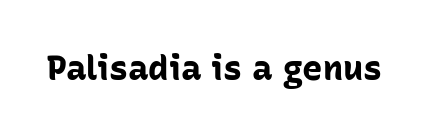
The image shows 34 px bold sans-serif type, upright; set normal letter spacing, not underlined; low stroke contrast and a medium x-height.
